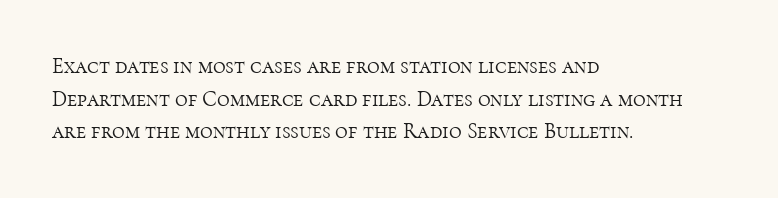
{"italic": "no", "bold": "no", "underline": "no", "align": "left", "line_spacing": "normal", "line_spacing_ratio": 1.48, "letter_spacing": "normal", "letter_spacing_em": 0.0, "glyph_px": 22}
